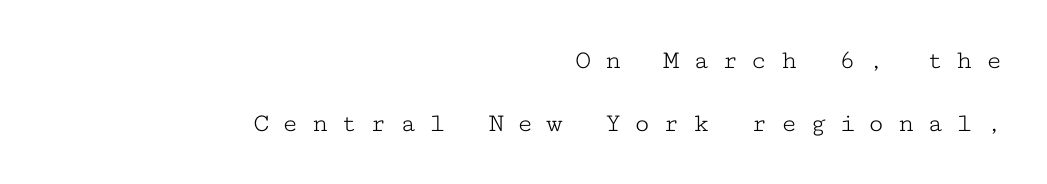
Q: Is the text bold? A: No.
Q: Is the text italic (slanted)? A: No, it is upright.
Q: Is the text underlined? A: No.
Q: How is the paragraph aligned? A: Right-aligned.
Q: Is the spacing between letters normal or unusually wide? A: Unusually wide.
Q: Is the spacing between lines tight, normal or loose? A: Loose.
